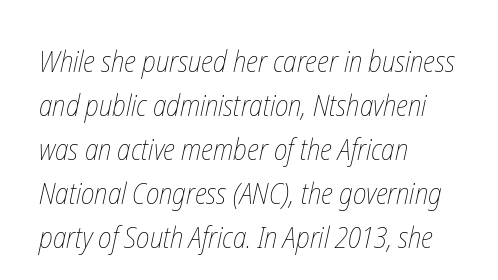
Glyph-to-glyph distance matches everyday printed text. In CSS terms this would be text-align: left. Decoration check: the copy has no underline. Ink coverage per letter is moderate at most.
